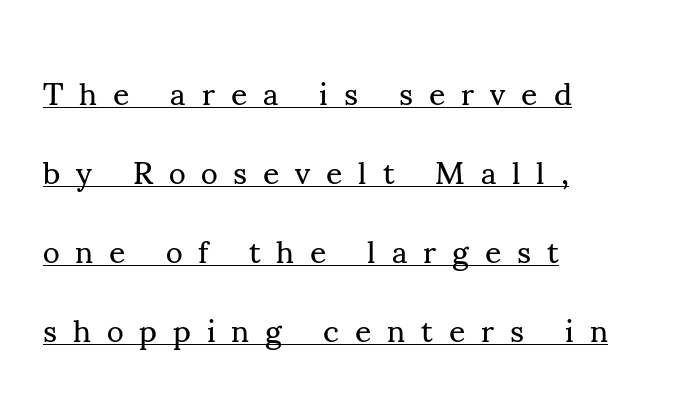
Q: Is the text bold? A: No.
Q: Is the text italic (slanted)? A: No, it is upright.
Q: Is the typeface a serif or a sans-serif typeface? A: Serif.
Q: Is the text underlined? A: Yes.
Q: How is the paragraph aligned? A: Left-aligned.
Q: Is the spacing between letters normal or unusually wide? A: Unusually wide.
Q: Is the spacing between lines tight, normal or loose? A: Loose.
Q: Width (condensed, normal, or wide)? A: Normal.
Q: Stroke contrast? A: Medium.
Q: x-height? A: Small.
Q: Monospaced? A: No.
